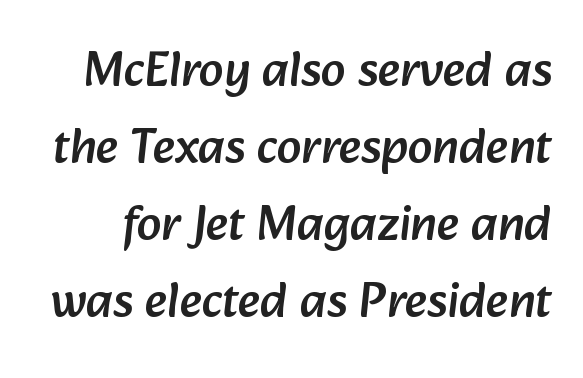
In terms of leading, this rendering sits right in the middle. To sum up the face: it is a sans, with no serifs. The passage shown is typed in a proportional face where columns would drift. How are the letters spaced? Ordinarily, with no added tracking. The glyphs are unaccompanied by any horizontal stroke below them.
